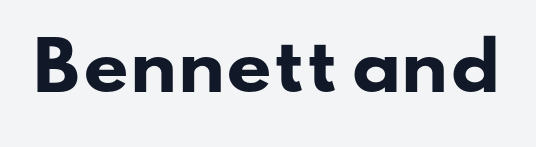
{"serif": "no", "bold": "yes", "weight": "heavy", "width": "wide", "stroke_contrast": "low", "x_height": "small", "monospaced": "no", "underline": "no", "letter_spacing": "normal", "letter_spacing_em": 0.0, "glyph_px": 64}
